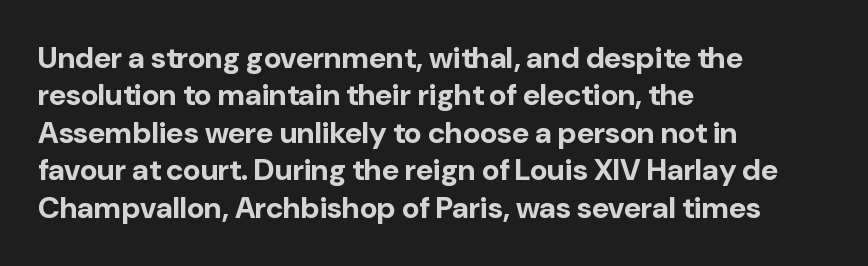
{"serif": "no", "italic": "no", "bold": "yes", "weight": "bold", "width": "normal", "stroke_contrast": "low", "x_height": "medium", "monospaced": "no", "underline": "no", "align": "left", "line_spacing": "normal", "line_spacing_ratio": 1.25, "letter_spacing": "normal", "letter_spacing_em": 0.0, "glyph_px": 30}
